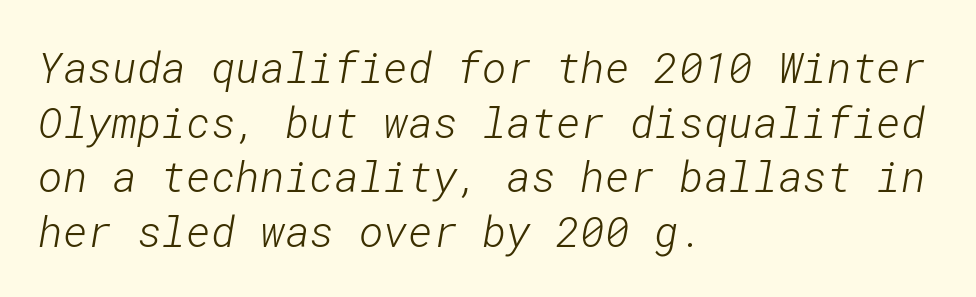
{"serif": "no", "bold": "no", "weight": "light", "width": "normal", "stroke_contrast": "low", "x_height": "medium", "underline": "no", "align": "left", "line_spacing": "normal", "line_spacing_ratio": 1.3, "letter_spacing": "normal", "letter_spacing_em": 0.0, "glyph_px": 42}
